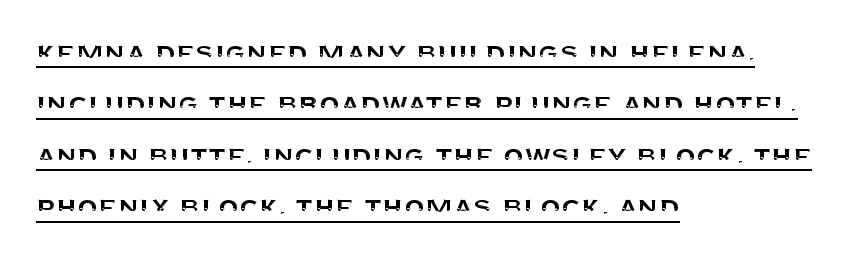
Students, observe: this is what conventionally led text looks like. The rendered words wear a rule along their underside. Compared with a centered layout, this one pins lines to the left instead. Students, note that the glyphs here touch the page at normal intervals.
